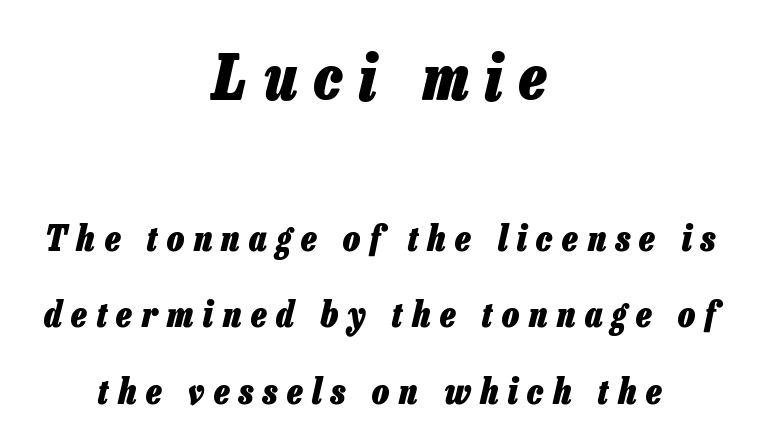
The image shows 63 px heavy, condensed type, italic (leaning right); set centered, loose line spacing (2.13x), unusually wide letter spacing (+0.27 em), not underlined; the first (top) block is 1.75x larger; low stroke contrast and a medium x-height.
